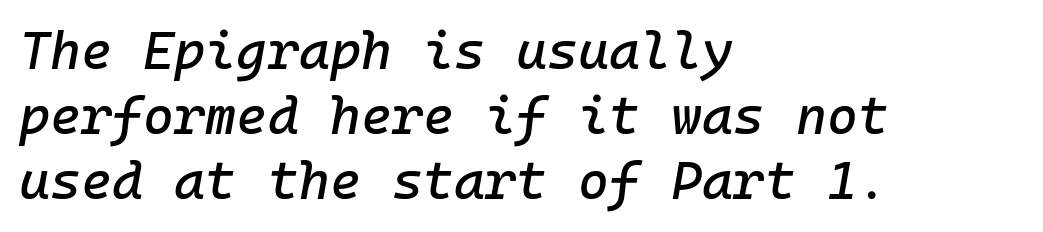
{"italic": "yes", "lean": "right", "slant_degrees": 10, "width": "normal", "stroke_contrast": "low", "x_height": "medium", "monospaced": "yes", "underline": "no", "align": "left", "line_spacing_ratio": 1.23, "letter_spacing": "normal", "letter_spacing_em": 0.0, "glyph_px": 53}
